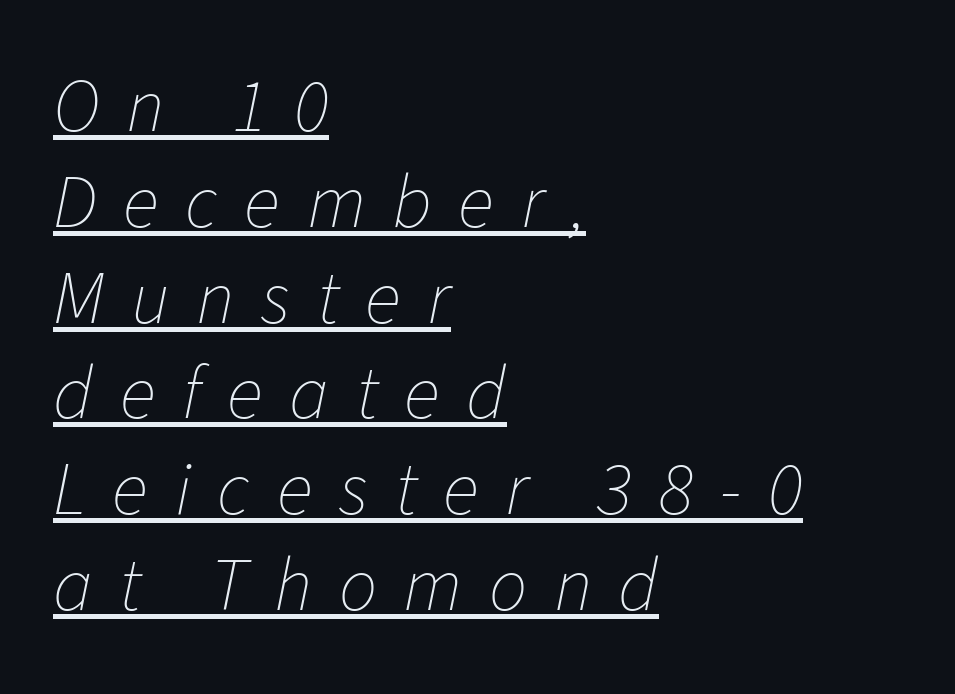
Q: Is the text bold? A: No.
Q: Is the text italic (slanted)? A: Yes, it leans right by about 11 degrees.
Q: Is the text underlined? A: Yes.
Q: How is the paragraph aligned? A: Left-aligned.
Q: Is the spacing between letters normal or unusually wide? A: Unusually wide.
Q: Is the spacing between lines tight, normal or loose? A: Normal.
Q: Width (condensed, normal, or wide)? A: Normal.
Q: Stroke contrast? A: Low.
Q: x-height? A: Medium.
Q: Monospaced? A: No.
